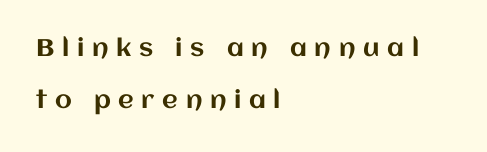
The image shows 24 px text type, upright; set left-aligned, loose line spacing (2.17x), unusually wide letter spacing (+0.32 em), not underlined.
